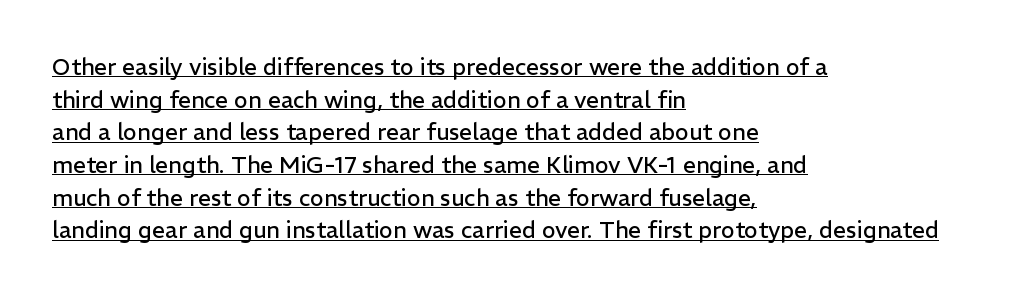
{"italic": "no", "bold": "no", "underline": "yes", "align": "left", "line_spacing": "normal", "line_spacing_ratio": 1.42, "letter_spacing": "normal", "letter_spacing_em": 0.0, "glyph_px": 23}
